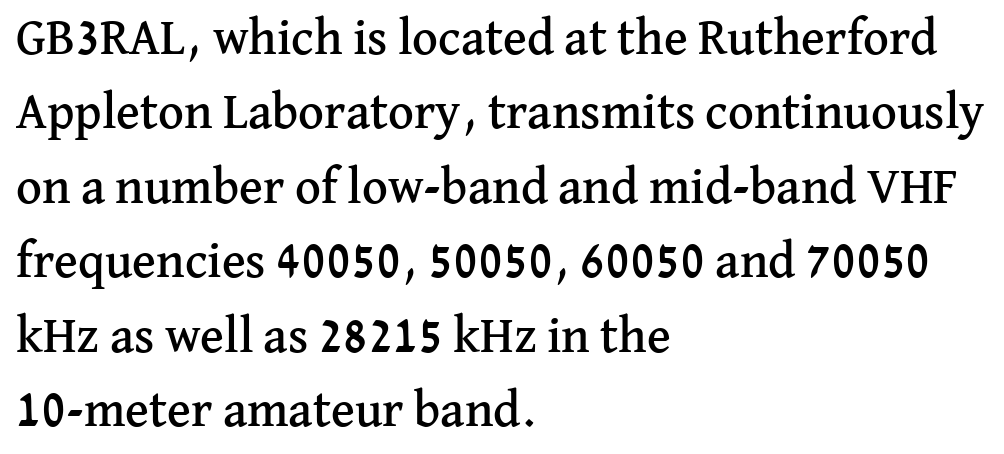
The image shows 50 px serif type, upright; set left-aligned, normal line spacing (1.49x), normal letter spacing, not underlined; medium stroke contrast and a medium x-height.
